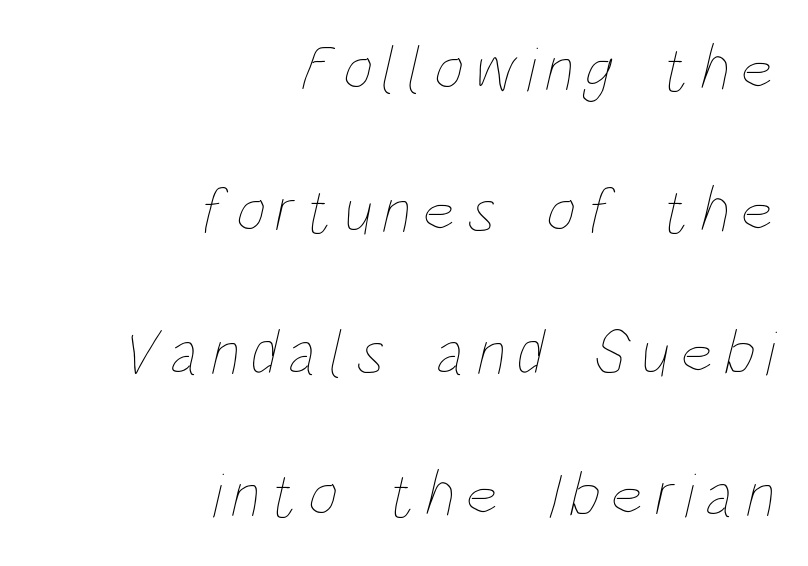
Q: Is the text bold? A: No.
Q: Is the text underlined? A: No.
Q: How is the paragraph aligned? A: Right-aligned.
Q: Is the spacing between lines tight, normal or loose? A: Loose.
Q: Width (condensed, normal, or wide)? A: Condensed.
Q: Stroke contrast? A: Low.
Q: x-height? A: Large.
Q: Monospaced? A: No.
